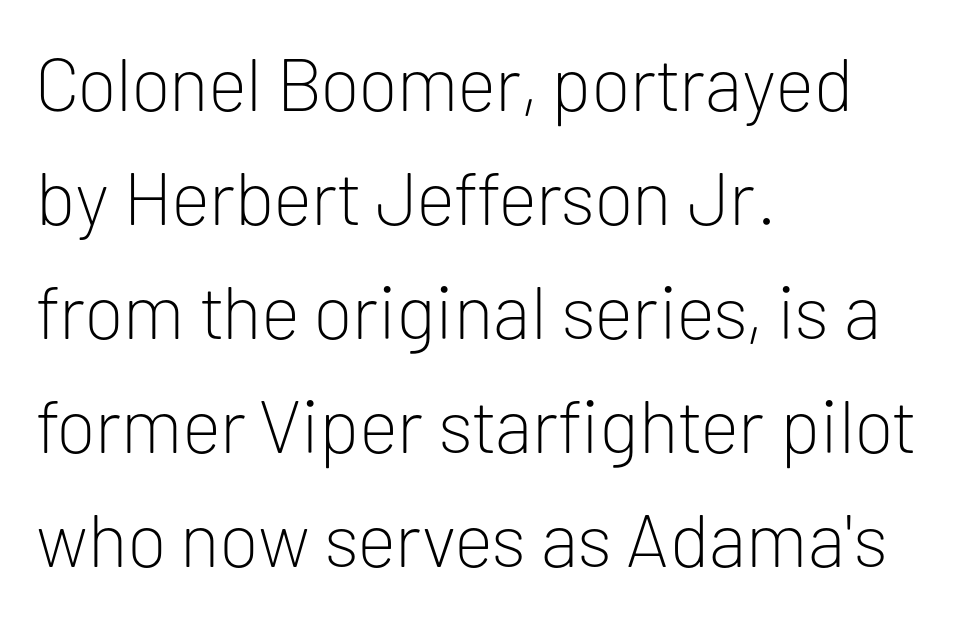
The image shows 75 px light sans-serif type, upright; set left-aligned, normal line spacing (1.52x), normal letter spacing, not underlined; low stroke contrast and a medium x-height.
